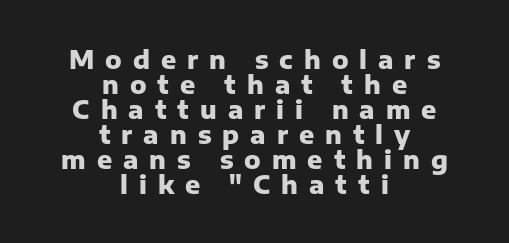
Q: Is the text bold? A: Yes.
Q: Is the text italic (slanted)? A: No, it is upright.
Q: Is the text underlined? A: No.
Q: How is the paragraph aligned? A: Centered.
Q: Is the spacing between letters normal or unusually wide? A: Unusually wide.
Q: Is the spacing between lines tight, normal or loose? A: Tight.
